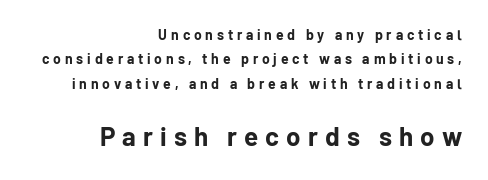
Q: Is the text bold? A: Yes.
Q: Is the text italic (slanted)? A: No, it is upright.
Q: Is the text underlined? A: No.
Q: How is the paragraph aligned? A: Right-aligned.
Q: Is the spacing between letters normal or unusually wide? A: Unusually wide.
Q: Which block of text is set in a larger size, the first (top) or the second (bottom)? A: The second (bottom) one.
